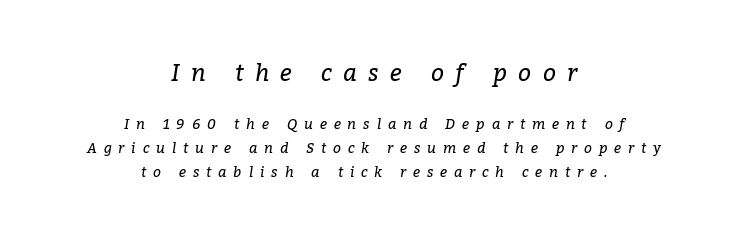
Descenders are the only things crossing below the line. Vertical stems look standard width or narrower in stroke. Alignment: centered. If you drew a line through each stem, it would be angled. The type is letterspaced generously, with wide tracking. Compare the two chunks: the upper has the greater cap height.
